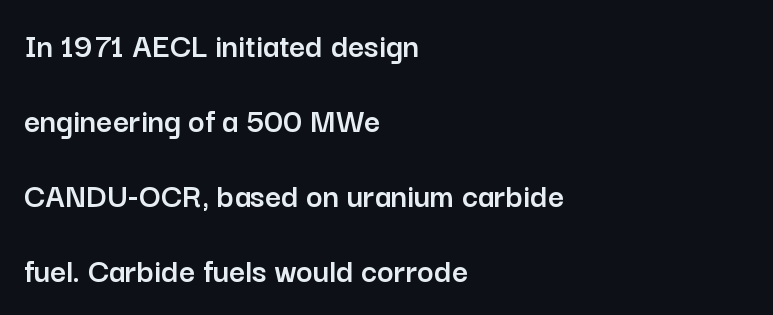
Q: Is the text italic (slanted)? A: No, it is upright.
Q: Is the typeface a serif or a sans-serif typeface? A: Sans-serif.
Q: Is the text underlined? A: No.
Q: How is the paragraph aligned? A: Left-aligned.
Q: Is the spacing between letters normal or unusually wide? A: Normal.
Q: Is the spacing between lines tight, normal or loose? A: Loose.
Q: Width (condensed, normal, or wide)? A: Normal.
Q: Stroke contrast? A: Low.
Q: x-height? A: Medium.
Q: Monospaced? A: No.
